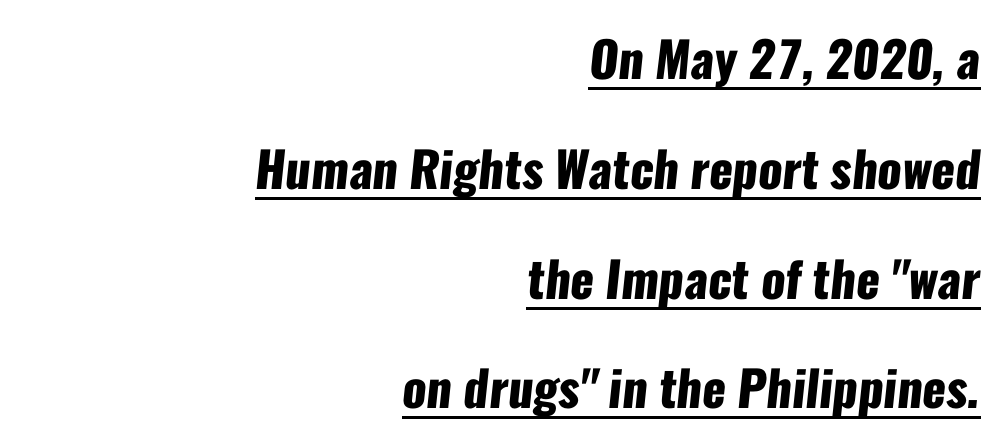
{"serif": "no", "bold": "yes", "weight": "heavy", "width": "condensed", "stroke_contrast": "low", "x_height": "medium", "monospaced": "no", "underline": "yes", "align": "right", "line_spacing": "loose", "line_spacing_ratio": 2.24, "letter_spacing": "normal", "letter_spacing_em": 0.0, "glyph_px": 49}
